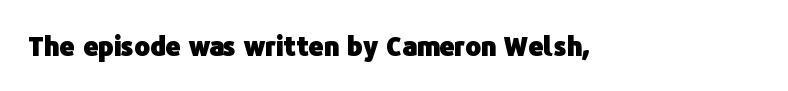
The image shows 26 px bold type, upright; set normal letter spacing, not underlined.
